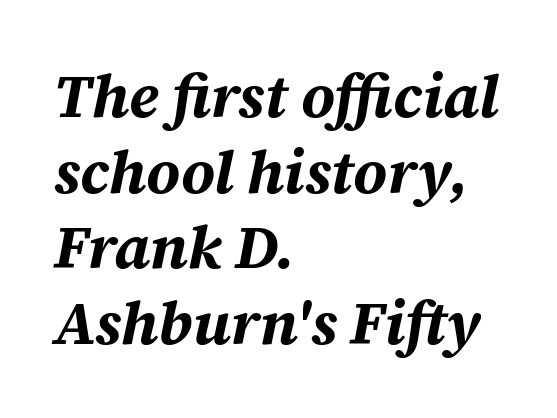
The image shows 61 px bold type, italic (leaning right); set left-aligned, line spacing 1.24x, normal letter spacing, not underlined; medium stroke contrast and a medium x-height.
